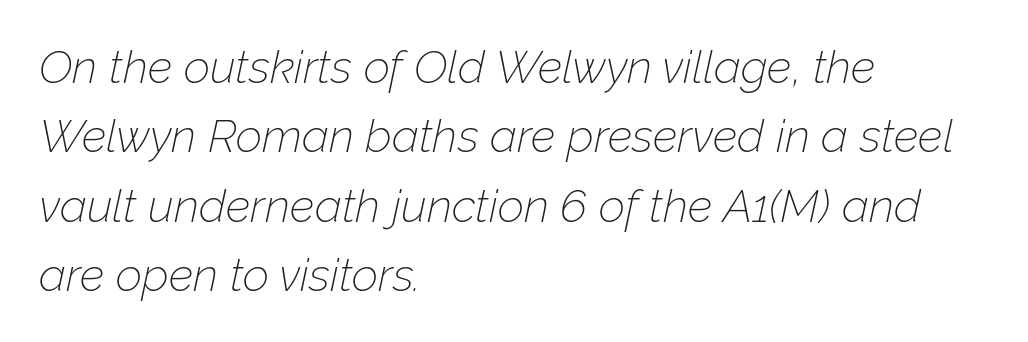
Q: Is the text bold? A: No.
Q: Is the text italic (slanted)? A: Yes, it leans right by about 12 degrees.
Q: Is the text underlined? A: No.
Q: How is the paragraph aligned? A: Left-aligned.
Q: Is the spacing between letters normal or unusually wide? A: Normal.
Q: Is the spacing between lines tight, normal or loose? A: Normal.
Q: Width (condensed, normal, or wide)? A: Normal.
Q: Stroke contrast? A: Low.
Q: x-height? A: Medium.
Q: Monospaced? A: No.
